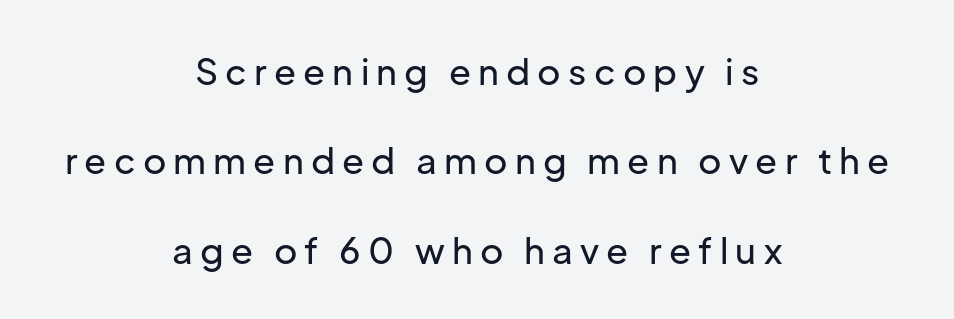
The image shows 36 px sans-serif type, upright; set centered, loose line spacing (2.48x), unusually wide letter spacing (+0.2 em), not underlined; low stroke contrast and a medium x-height.
